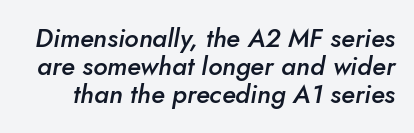
{"italic": "yes", "lean": "right", "slant_degrees": 10, "bold": "semi", "underline": "no", "line_spacing": "tight", "line_spacing_ratio": 1.08, "letter_spacing": "normal", "letter_spacing_em": 0.0, "glyph_px": 26}
